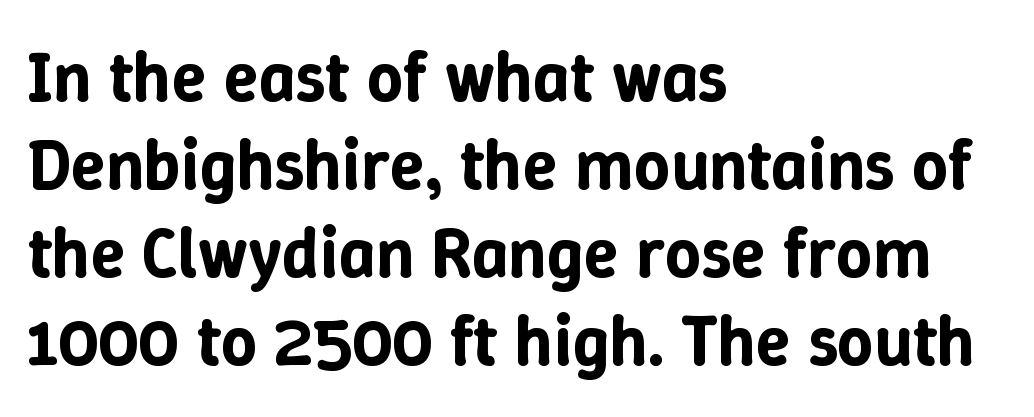
Q: Is the text italic (slanted)? A: No, it is upright.
Q: Is the text underlined? A: No.
Q: How is the paragraph aligned? A: Left-aligned.
Q: Is the spacing between letters normal or unusually wide? A: Normal.
Q: Width (condensed, normal, or wide)? A: Normal.
Q: Stroke contrast? A: Low.
Q: x-height? A: Medium.
Q: Monospaced? A: No.
